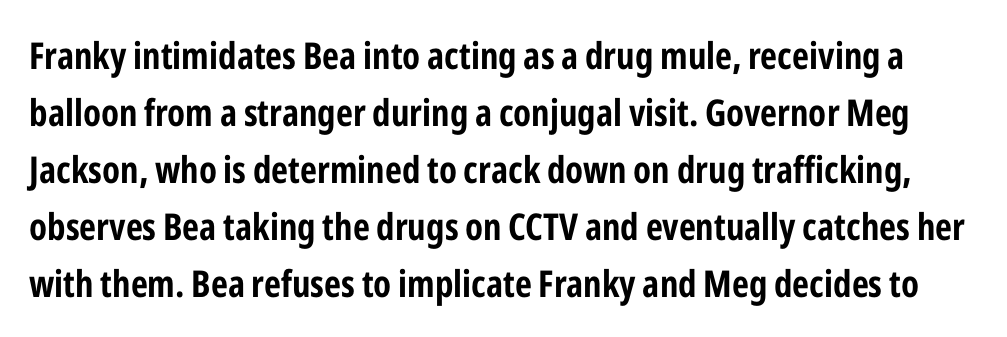
How are the letters spaced? Ordinarily, with no added tracking. Do the characters align in a grid? No, the font is proportional. Regarding leading, the lines here are spaced in the standard way. Ascenders rise straight up at ninety degrees. Anything drawn beneath the words? Only blank space. Its strokes are broad and dark, the hallmark of bold type.
